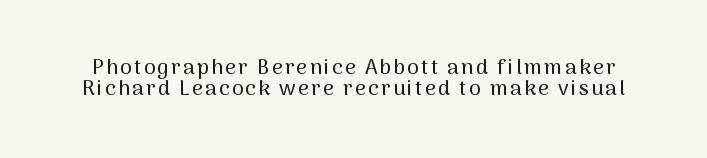
The image shows 21 px text type, upright; set tight line spacing (0.98x), not underlined.
